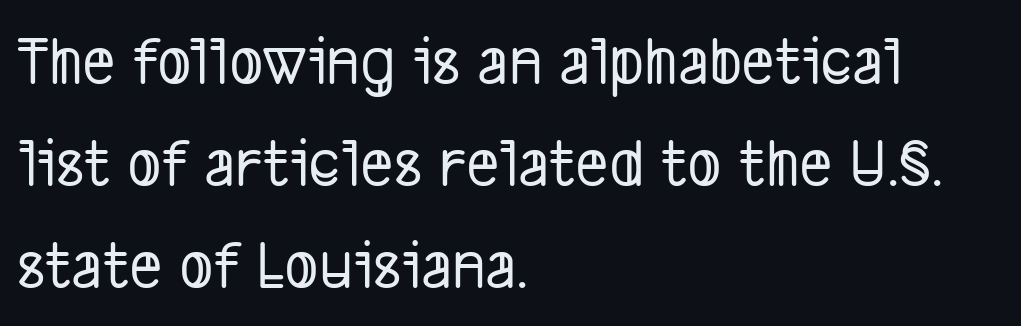
{"serif": "no", "width": "condensed", "stroke_contrast": "low", "x_height": "medium", "monospaced": "no", "underline": "no", "align": "left", "line_spacing": "normal", "line_spacing_ratio": 1.44, "letter_spacing": "normal", "letter_spacing_em": 0.0, "glyph_px": 71}
